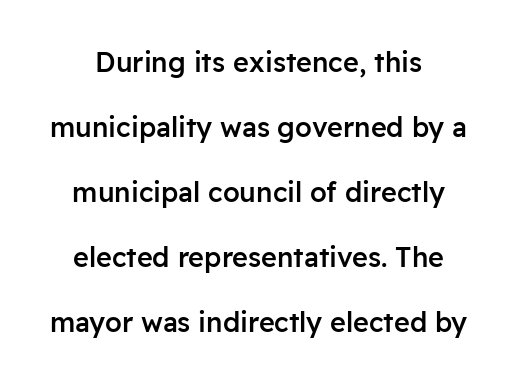
Q: Is the text bold? A: Semi-bold.
Q: Is the text italic (slanted)? A: No, it is upright.
Q: Is the text underlined? A: No.
Q: Is the spacing between letters normal or unusually wide? A: Normal.
Q: Is the spacing between lines tight, normal or loose? A: Loose.
